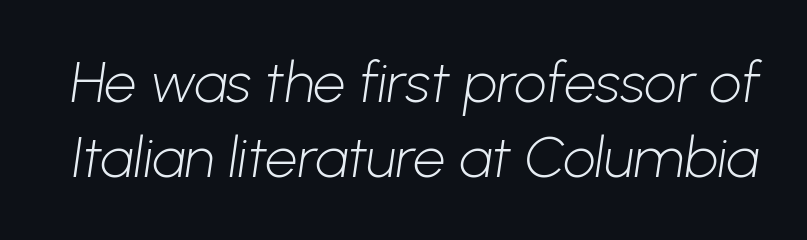
Q: Is the text bold? A: No.
Q: Is the typeface a serif or a sans-serif typeface? A: Sans-serif.
Q: Is the text underlined? A: No.
Q: Is the spacing between letters normal or unusually wide? A: Normal.
Q: Is the spacing between lines tight, normal or loose? A: Normal.
Q: Width (condensed, normal, or wide)? A: Normal.
Q: Stroke contrast? A: Low.
Q: x-height? A: Medium.
Q: Monospaced? A: No.
